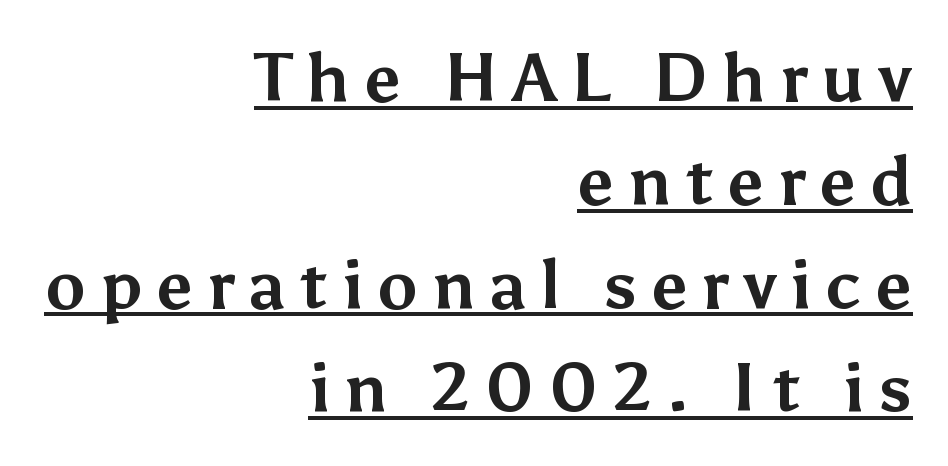
Horizontal alignment here is rightward, an uncommon choice for prose. Students, observe: this is what conventionally led text looks like. Classification — sans serif. The typography opts for an upright posture over an oblique one.
